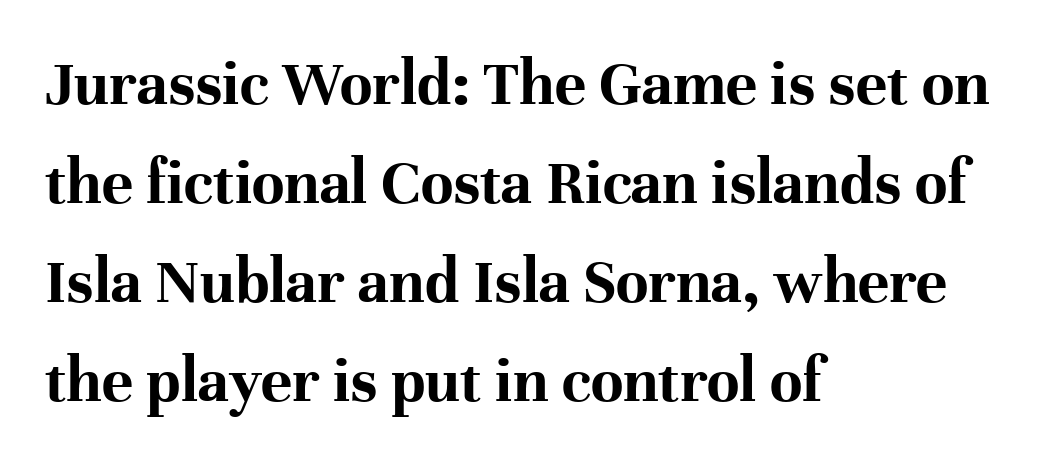
{"serif": "yes", "italic": "no", "bold": "yes", "weight": "bold", "width": "normal", "stroke_contrast": "high", "x_height": "medium", "monospaced": "no", "underline": "no", "align": "left", "line_spacing": "normal", "line_spacing_ratio": 1.5, "letter_spacing": "normal", "letter_spacing_em": 0.0, "glyph_px": 66}
